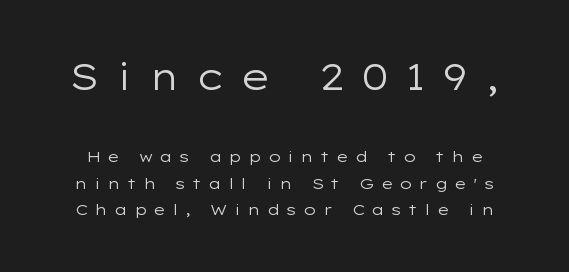
{"serif": "no", "italic": "no", "bold": "no", "weight": "regular", "width": "wide", "stroke_contrast": "low", "x_height": "medium", "monospaced": "no", "underline": "no", "line_spacing_ratio": 1.75, "letter_spacing": "wide", "letter_spacing_em": 0.43, "larger_block": "first", "size_ratio": 2.47, "glyph_px": 37}
